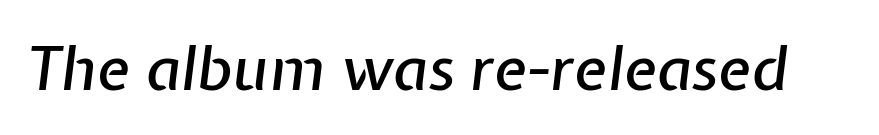
The image shows 61 px text type, italic (leaning right); set normal letter spacing, not underlined; low stroke contrast and a medium x-height.
